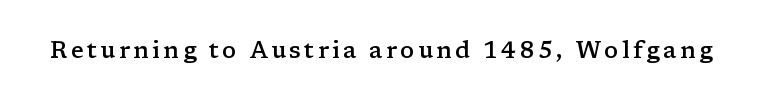
Q: Is the text bold? A: Semi-bold.
Q: Is the text italic (slanted)? A: No, it is upright.
Q: Is the text underlined? A: No.
